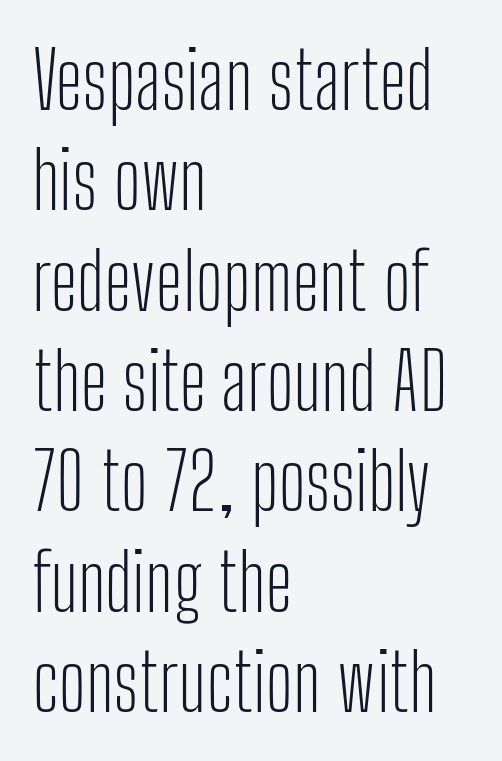
Q: Is the text bold? A: No.
Q: Is the text italic (slanted)? A: No, it is upright.
Q: Is the typeface a serif or a sans-serif typeface? A: Sans-serif.
Q: Is the text underlined? A: No.
Q: How is the paragraph aligned? A: Left-aligned.
Q: Is the spacing between letters normal or unusually wide? A: Normal.
Q: Is the spacing between lines tight, normal or loose? A: Normal.
Q: Width (condensed, normal, or wide)? A: Condensed.
Q: Stroke contrast? A: Low.
Q: x-height? A: Medium.
Q: Monospaced? A: No.
